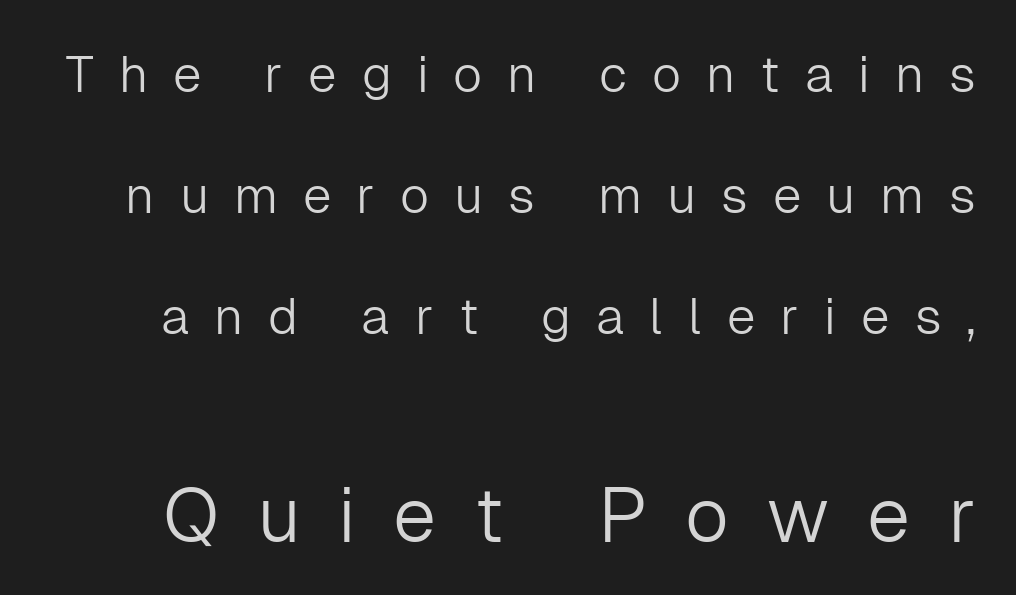
The image shows 77 px light sans-serif type, upright; set loose line spacing (2.37x), unusually wide letter spacing (+0.49 em), not underlined; the second (bottom) block is 1.51x larger; low stroke contrast and a medium x-height.
